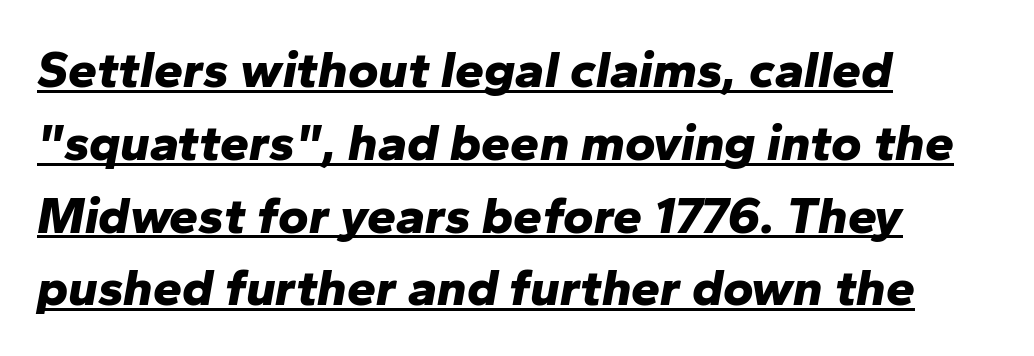
{"italic": "yes", "lean": "right", "slant_degrees": 10, "bold": "yes", "weight": "bold", "width": "normal", "stroke_contrast": "low", "x_height": "medium", "monospaced": "no", "underline": "yes", "align": "left", "line_spacing": "normal", "line_spacing_ratio": 1.4, "letter_spacing": "normal", "letter_spacing_em": 0.0, "glyph_px": 52}
